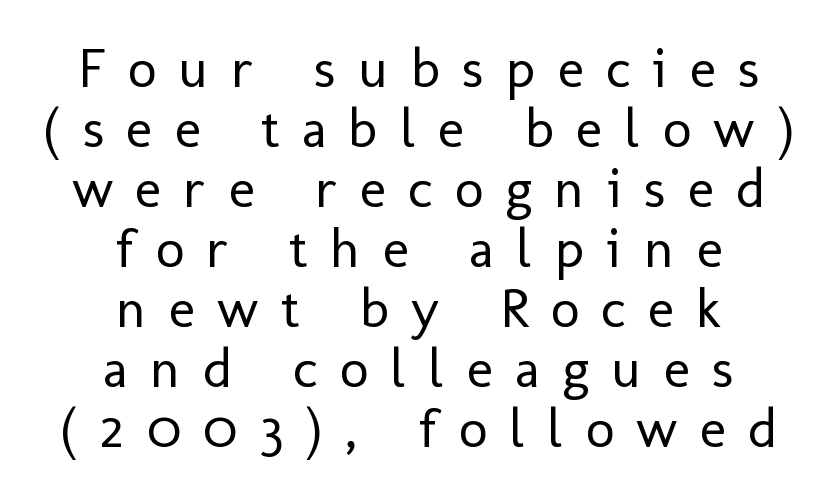
The image shows 56 px regular-weight sans-serif type, upright; set centered, tight line spacing (1.07x), unusually wide letter spacing (+0.4 em), not underlined; low stroke contrast and a medium x-height.
